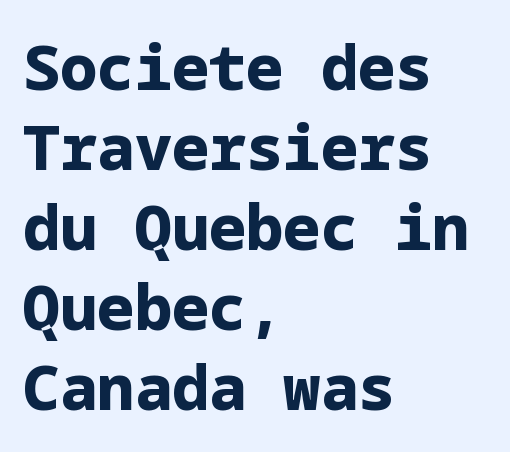
To sum up the face: it is a sans, with no serifs. Is the type bold? Yes — the strokes are clearly thick and heavy. If you measured baseline to baseline, you'd find a middling distance. Designer's note — italics off, roman on. Words float on clear page, feet unadorned.
